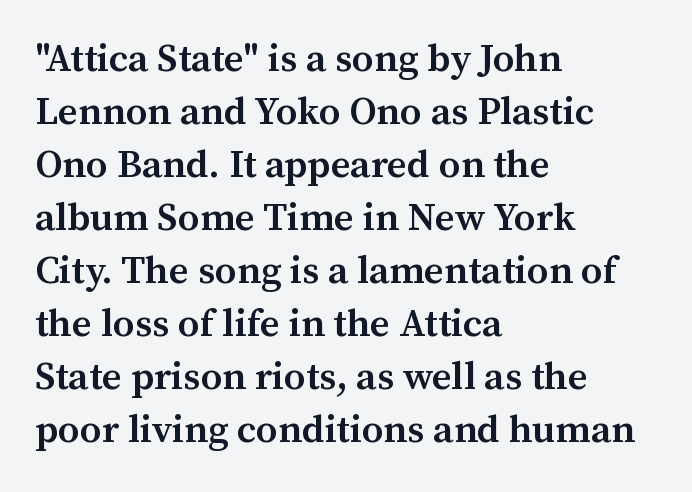
Type style note: has serifs. Type without underlining. Left-aligned paragraph, ragged on the right. The lettering holds an erect, upright posture throughout. Each new line begins a customary step beneath the previous one.
